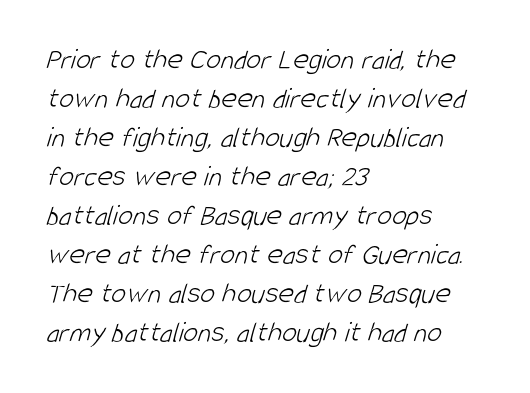
The image shows 30 px light, condensed sans-serif type; set left-aligned, normal line spacing (1.3x), normal letter spacing, not underlined; low stroke contrast and a large x-height.
